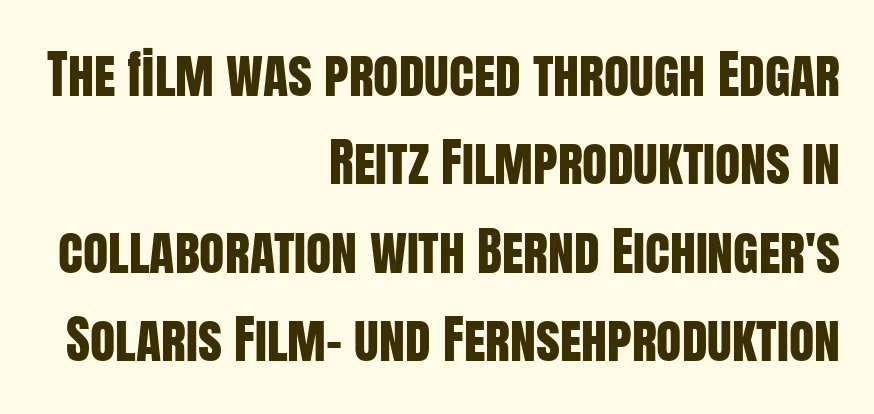
The image shows 52 px condensed sans-serif type, upright; set right-aligned, normal line spacing (1.7x), normal letter spacing, not underlined; low stroke contrast and a large x-height.
